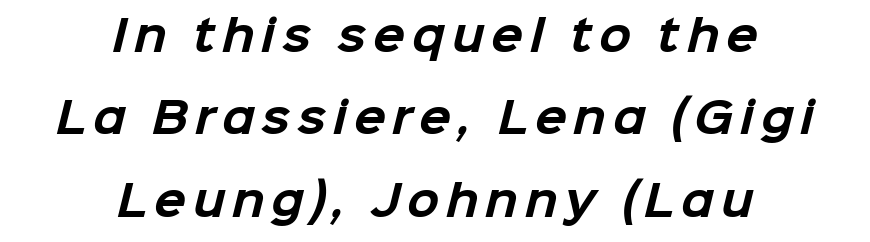
Summary of weight: heavy, a full bold. Varying glyph widths throughout — classic text-font behaviour. Neither beginnings nor endings align; midpoints do. Students, observe: this is what heavily led, spacious text looks like. Descenders hang freely into open space. The font family rendered here belongs to the sans-serif group.
